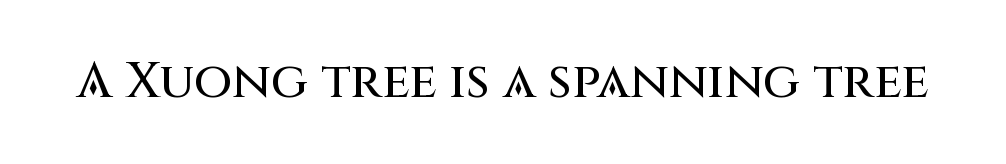
The image shows 50 px sans-serif type, upright; set normal letter spacing, not underlined; medium stroke contrast and a large x-height.
